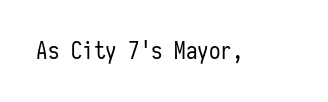
The image shows 23 px text type, upright; set normal letter spacing, not underlined.
